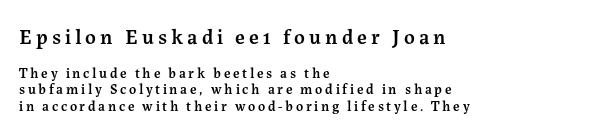
Q: Is the text bold? A: Semi-bold.
Q: Is the text italic (slanted)? A: No, it is upright.
Q: Is the text underlined? A: No.
Q: How is the paragraph aligned? A: Left-aligned.
Q: Which block of text is set in a larger size, the first (top) or the second (bottom)? A: The first (top) one.
